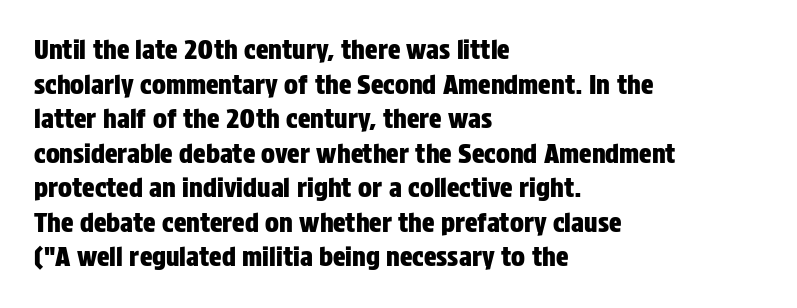
Q: Is the text italic (slanted)? A: No, it is upright.
Q: Is the text underlined? A: No.
Q: How is the paragraph aligned? A: Left-aligned.
Q: Is the spacing between letters normal or unusually wide? A: Normal.
Q: Is the spacing between lines tight, normal or loose? A: Normal.
